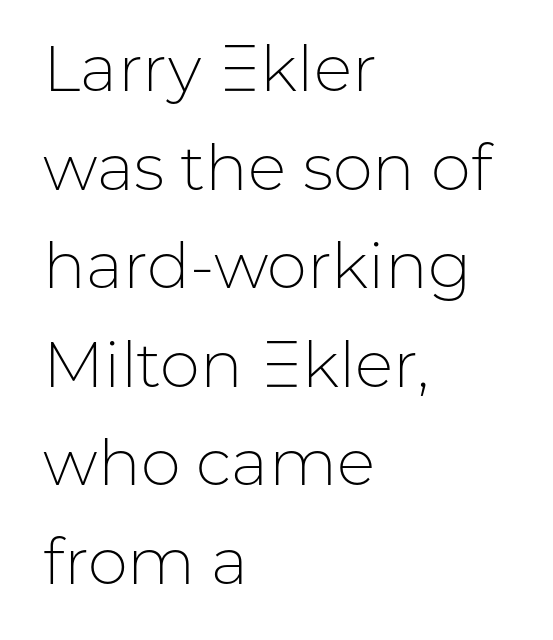
The letters sit at their default tracking, neither squeezed nor spread. Classification — sans serif. The typesetter chose a ragged-right arrangement here. The face looks like a standard text weight, possibly lighter. The lettering holds an erect, upright posture throughout. Looks like regular typesetting: each glyph gets only the width it needs.
